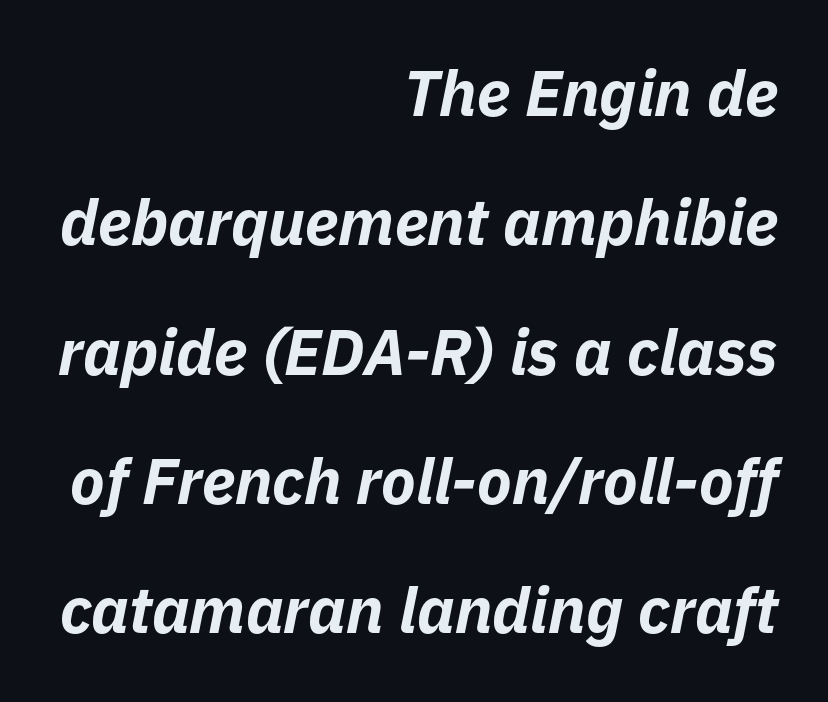
Is this a fixed-width face? No — the glyphs have proportional, varying widths. The zone under the glyphs is completely vacant. Does the leading feel generous? Absolutely, it's lavish. Observe the ordinary spacing: letters are neighbours, not strangers. Caption: bold face, heavy strokes. The typography opts for an oblique posture over an upright one.
